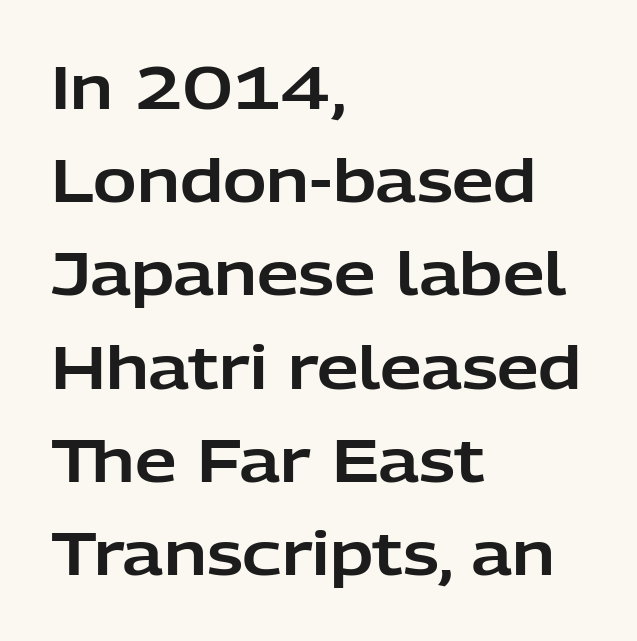
The image shows 59 px sans-serif type, upright; set left-aligned, normal line spacing (1.58x), normal letter spacing, not underlined; low stroke contrast and a medium x-height.
